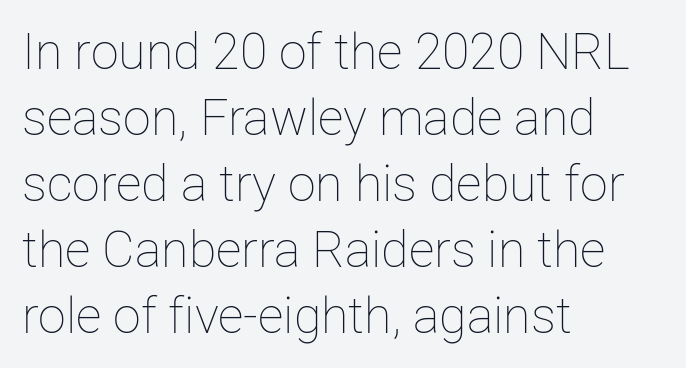
Q: Is the text bold? A: No.
Q: Is the text italic (slanted)? A: No, it is upright.
Q: Is the text underlined? A: No.
Q: How is the paragraph aligned? A: Left-aligned.
Q: Is the spacing between letters normal or unusually wide? A: Normal.
Q: Is the spacing between lines tight, normal or loose? A: Normal.
Q: Width (condensed, normal, or wide)? A: Normal.
Q: Stroke contrast? A: Low.
Q: x-height? A: Medium.
Q: Monospaced? A: No.
